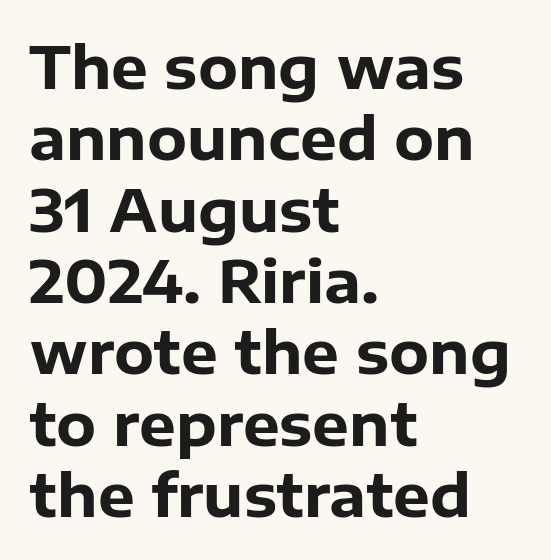
Q: Is the text bold? A: Yes.
Q: Is the text italic (slanted)? A: No, it is upright.
Q: Is the typeface a serif or a sans-serif typeface? A: Sans-serif.
Q: Is the text underlined? A: No.
Q: How is the paragraph aligned? A: Left-aligned.
Q: Is the spacing between letters normal or unusually wide? A: Normal.
Q: Width (condensed, normal, or wide)? A: Normal.
Q: Stroke contrast? A: Low.
Q: x-height? A: Medium.
Q: Monospaced? A: No.
